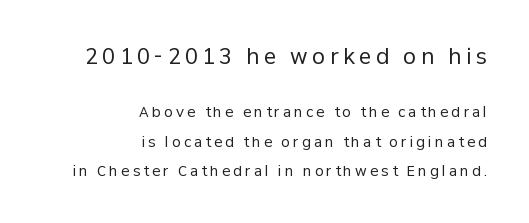
Q: Is the text bold? A: No.
Q: Is the text italic (slanted)? A: No, it is upright.
Q: Is the text underlined? A: No.
Q: How is the paragraph aligned? A: Right-aligned.
Q: Is the spacing between letters normal or unusually wide? A: Unusually wide.
Q: Is the spacing between lines tight, normal or loose? A: Loose.
Q: Which block of text is set in a larger size, the first (top) or the second (bottom)? A: The first (top) one.
